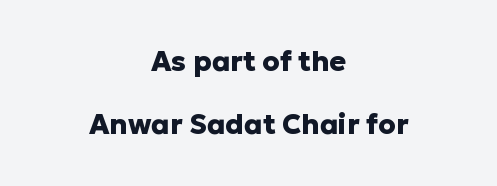
These lines are rendered in a variable-pitch font. The glyphs are unaccompanied by any horizontal stroke below them. Weight check: bold — yes, fully. If you measured baseline to baseline, you'd find a long distance.
